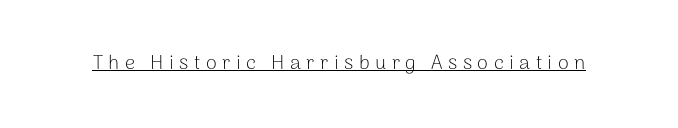
{"italic": "no", "bold": "no", "underline": "yes", "letter_spacing": "wide", "letter_spacing_em": 0.27, "glyph_px": 20}
